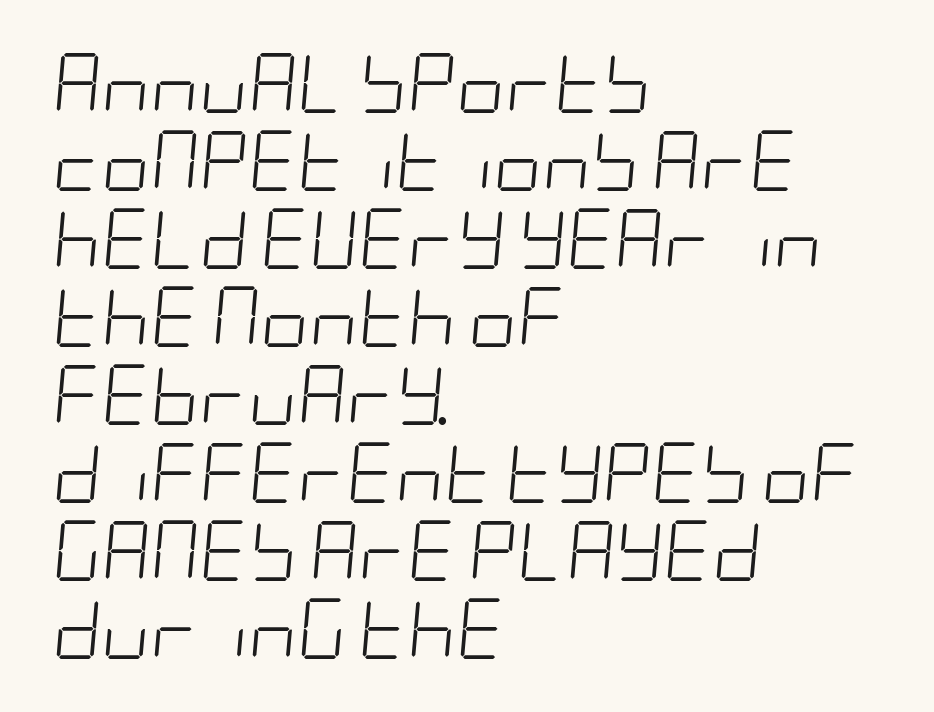
Q: Is the text bold? A: No.
Q: Is the text italic (slanted)? A: Yes, it leans right by about 5 degrees.
Q: Is the text underlined? A: No.
Q: How is the paragraph aligned? A: Left-aligned.
Q: Is the spacing between letters normal or unusually wide? A: Normal.
Q: Is the spacing between lines tight, normal or loose? A: Normal.
Q: Width (condensed, normal, or wide)? A: Condensed.
Q: Stroke contrast? A: Low.
Q: x-height? A: Large.
